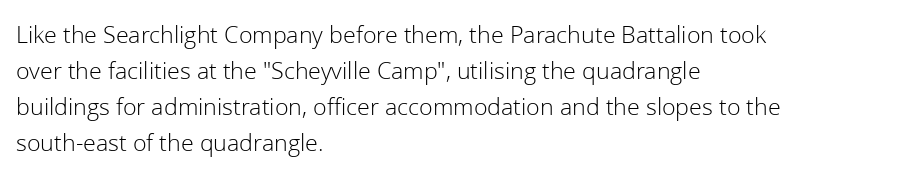
{"italic": "no", "bold": "no", "underline": "no", "align": "left", "line_spacing": "normal", "line_spacing_ratio": 1.44, "letter_spacing": "normal", "letter_spacing_em": 0.0, "glyph_px": 25}
